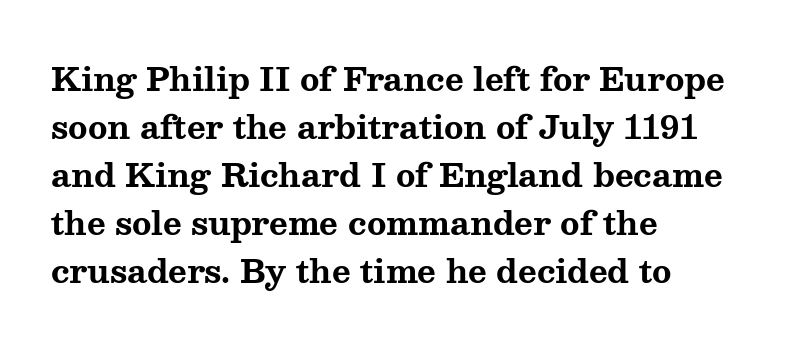
{"serif": "yes", "italic": "no", "bold": "yes", "weight": "bold", "width": "wide", "stroke_contrast": "medium", "x_height": "medium", "monospaced": "no", "underline": "no", "align": "left", "line_spacing": "normal", "line_spacing_ratio": 1.5, "letter_spacing": "normal", "letter_spacing_em": 0.0, "glyph_px": 32}
